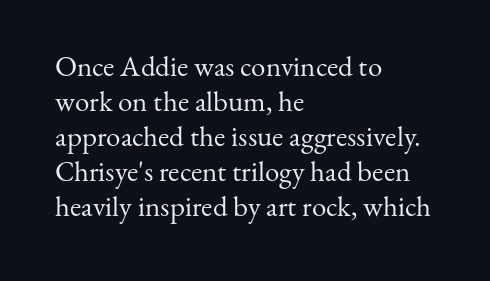
The weight tops out at a normal text grade. The letterforms sit shoulder to shoulder at normal distance. Quick note: underline off. The text was rendered using a seriffed face with decorative stroke endings. Is this a fixed-width face? No — the glyphs have proportional, varying widths.
